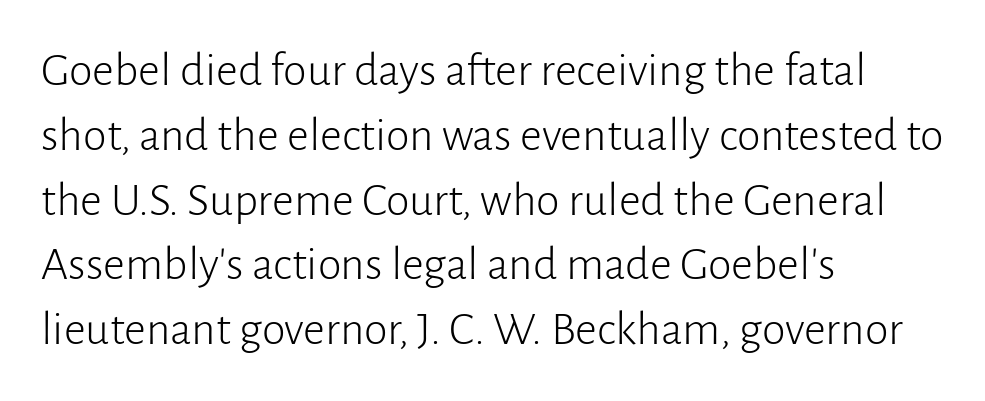
The image shows 48 px light sans-serif type, upright; set left-aligned, normal line spacing (1.35x), normal letter spacing, not underlined; low stroke contrast and a medium x-height.
